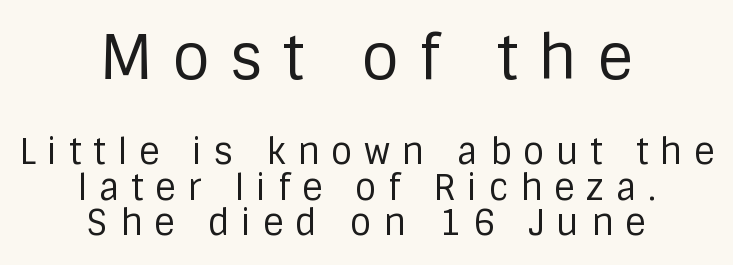
Glyph-to-glyph distance is far greater than everyday printed text. The face used here is proportionally spaced, like ordinary book or web type. The block sitting higher on the canvas is the one with enlarged characters. Weight: not bold — regular or lighter. Neither beginnings nor endings align; midpoints do.
